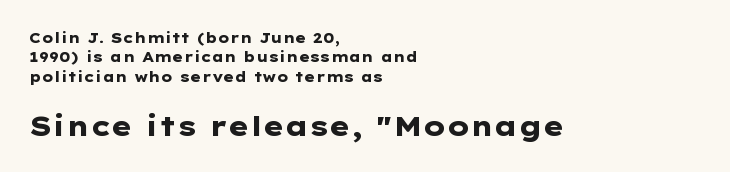
Q: Is the text bold? A: Yes.
Q: Is the text italic (slanted)? A: No, it is upright.
Q: Is the text underlined? A: No.
Q: How is the paragraph aligned? A: Left-aligned.
Q: Is the spacing between letters normal or unusually wide? A: Normal.
Q: Is the spacing between lines tight, normal or loose? A: Normal.
Q: Which block of text is set in a larger size, the first (top) or the second (bottom)? A: The second (bottom) one.
